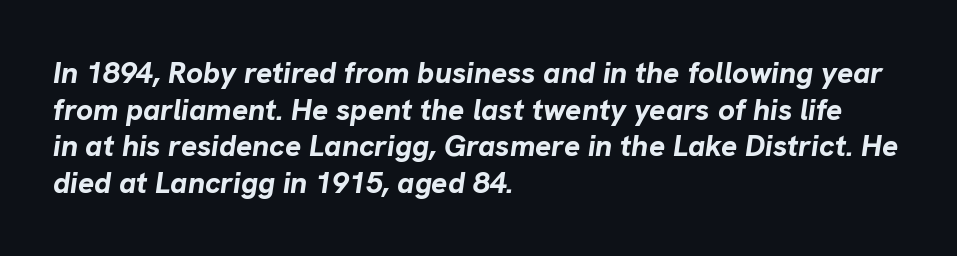
{"italic": "yes", "lean": "right", "slant_degrees": 8, "bold": "yes", "weight": "bold", "width": "normal", "stroke_contrast": "low", "x_height": "medium", "monospaced": "no", "underline": "no", "align": "left", "line_spacing_ratio": 1.22, "letter_spacing": "normal", "letter_spacing_em": 0.0, "glyph_px": 30}
